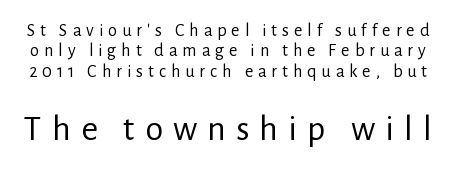
{"serif": "no", "italic": "no", "bold": "no", "weight": "regular", "width": "normal", "stroke_contrast": "low", "x_height": "medium", "monospaced": "no", "underline": "no", "line_spacing": "tight", "line_spacing_ratio": 1.13, "letter_spacing": "wide", "letter_spacing_em": 0.28, "larger_block": "second", "size_ratio": 2.0, "glyph_px": 36}
